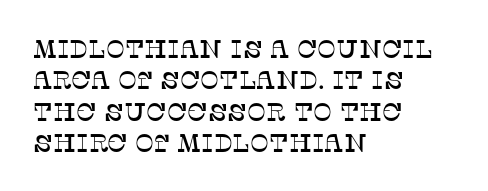
{"italic": "no", "underline": "no", "align": "left", "line_spacing": "normal", "line_spacing_ratio": 1.26, "letter_spacing": "normal", "letter_spacing_em": 0.0, "glyph_px": 25}
